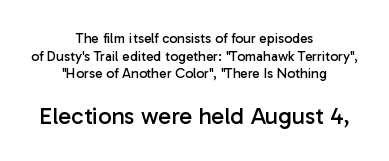
Q: Is the text bold? A: No.
Q: Is the text italic (slanted)? A: No, it is upright.
Q: Is the text underlined? A: No.
Q: How is the paragraph aligned? A: Centered.
Q: Is the spacing between letters normal or unusually wide? A: Normal.
Q: Is the spacing between lines tight, normal or loose? A: Normal.
Q: Which block of text is set in a larger size, the first (top) or the second (bottom)? A: The second (bottom) one.
